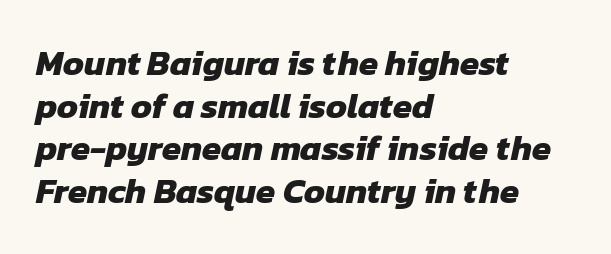
The image shows 35 px heavy sans-serif type; set left-aligned, line spacing 1.22x, normal letter spacing, not underlined; low stroke contrast and a medium x-height.
